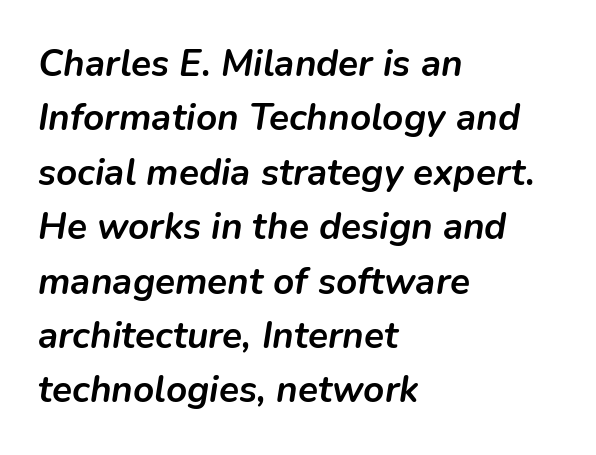
{"italic": "yes", "lean": "right", "slant_degrees": 9, "bold": "yes", "weight": "semibold", "width": "normal", "stroke_contrast": "low", "x_height": "medium", "monospaced": "no", "underline": "no", "align": "left", "line_spacing": "normal", "line_spacing_ratio": 1.47, "letter_spacing": "normal", "letter_spacing_em": 0.0, "glyph_px": 37}
